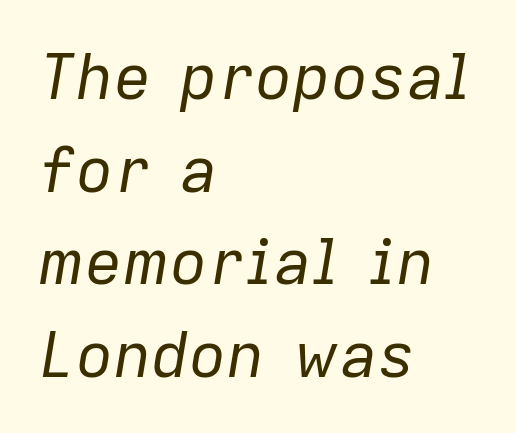
Style check: oblique. Stem width sits at or under what a default text font uses. Think of a printed novel: that variable character pitch is what you see here. Between one letter and the next there's only the usual sliver of space. These lines stack with their left ends in a neat column.
